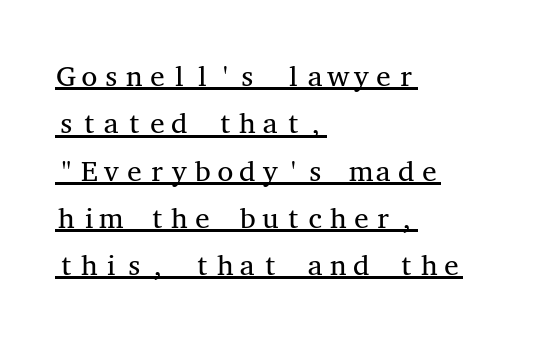
The image shows 29 px regular-weight, wide serif type, upright, monospaced; set left-aligned, normal line spacing (1.63x), normal letter spacing, underlined; medium stroke contrast and a medium x-height.
